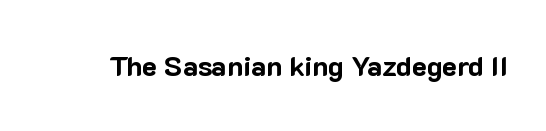
The image shows 28 px bold sans-serif type, upright; set normal letter spacing, not underlined; low stroke contrast and a medium x-height.
